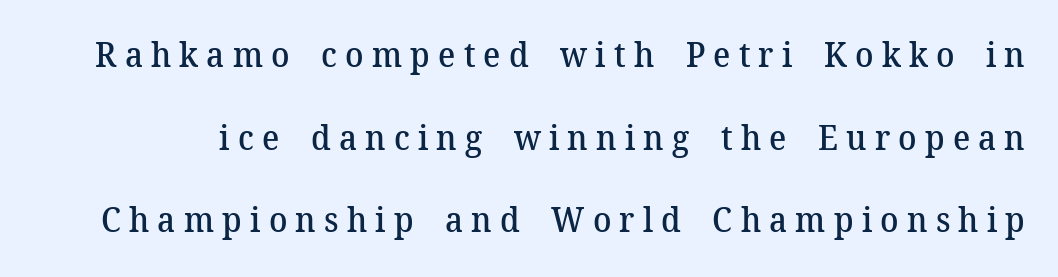
{"serif": "yes", "italic": "no", "bold": "semi", "weight": "semibold", "width": "normal", "stroke_contrast": "medium", "x_height": "medium", "monospaced": "no", "underline": "no", "line_spacing": "loose", "line_spacing_ratio": 2.43, "letter_spacing": "wide", "letter_spacing_em": 0.24, "glyph_px": 34}
